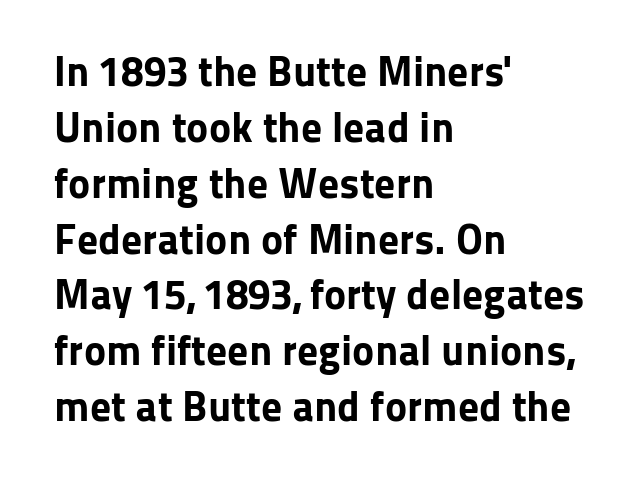
{"serif": "no", "italic": "no", "bold": "yes", "weight": "bold", "width": "normal", "stroke_contrast": "low", "x_height": "medium", "monospaced": "no", "underline": "no", "align": "left", "line_spacing": "normal", "line_spacing_ratio": 1.33, "letter_spacing": "normal", "letter_spacing_em": 0.0, "glyph_px": 42}
